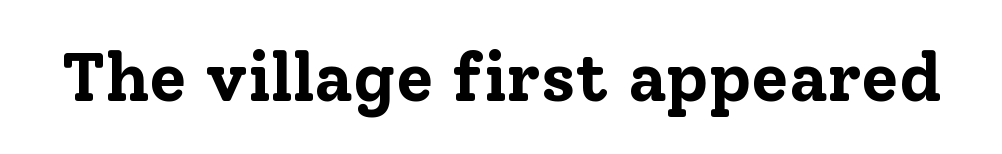
{"serif": "yes", "italic": "no", "bold": "yes", "weight": "bold", "width": "normal", "stroke_contrast": "low", "x_height": "medium", "monospaced": "no", "underline": "no", "letter_spacing": "normal", "letter_spacing_em": 0.0, "glyph_px": 68}
